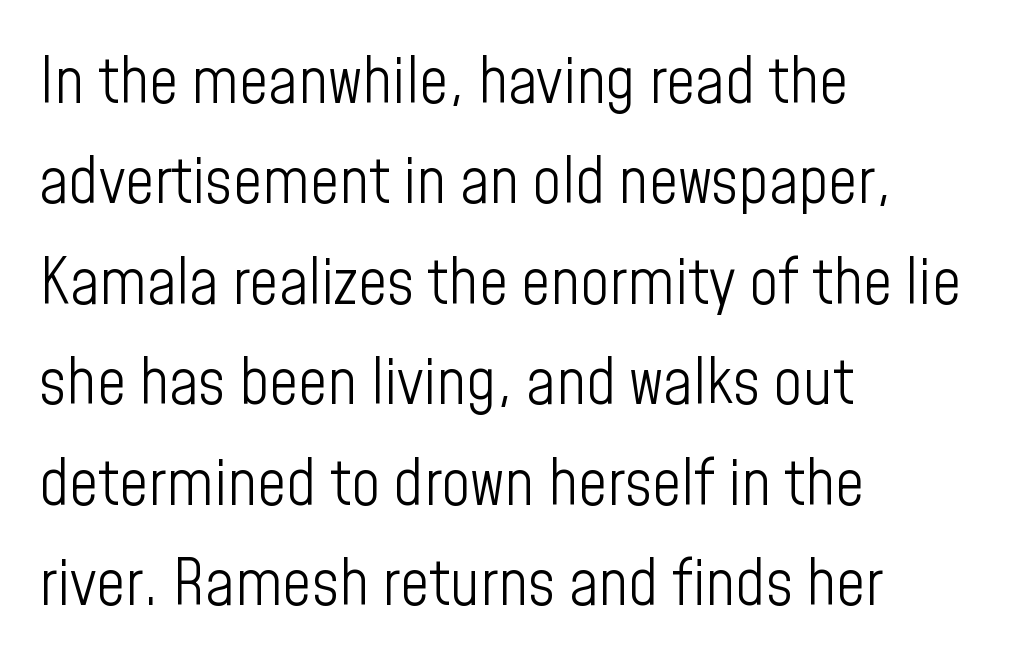
Notice how descenders clear the ascenders below comfortably — that's standard leading. Any mark beneath the type? The region is blank. Nothing unusual about the tracking: characters are spaced as the font intends. Spacing verdict: proportional, widths tailored to each character.
